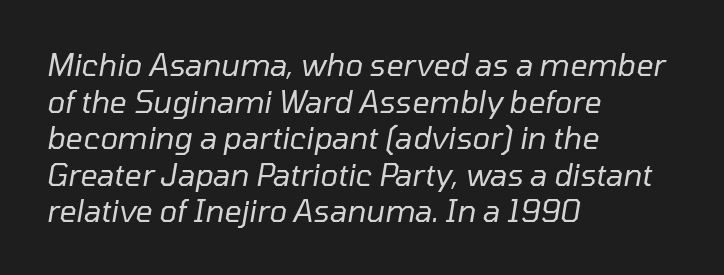
The image shows 30 px regular-weight type, italic (leaning right); set left-aligned, line spacing 1.22x, normal letter spacing, not underlined; low stroke contrast and a medium x-height.
